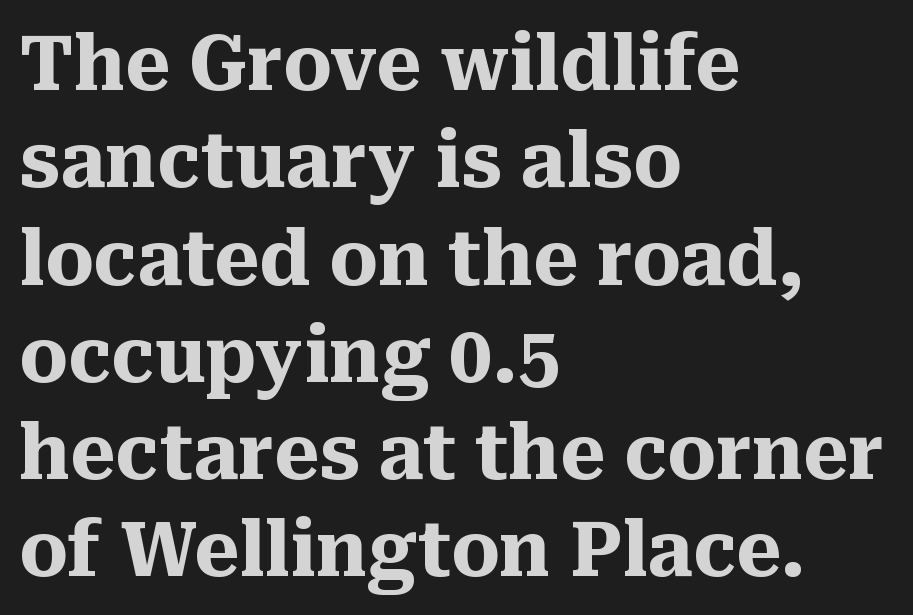
{"serif": "yes", "italic": "no", "bold": "yes", "weight": "heavy", "width": "normal", "stroke_contrast": "medium", "x_height": "medium", "monospaced": "no", "underline": "no", "align": "left", "line_spacing": "normal", "line_spacing_ratio": 1.28, "letter_spacing": "normal", "letter_spacing_em": 0.0, "glyph_px": 76}
